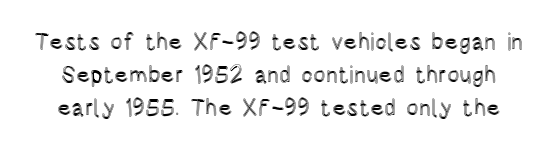
Q: Is the text italic (slanted)? A: No, it is upright.
Q: Is the text underlined? A: No.
Q: Is the spacing between letters normal or unusually wide? A: Normal.
Q: Is the spacing between lines tight, normal or loose? A: Normal.
